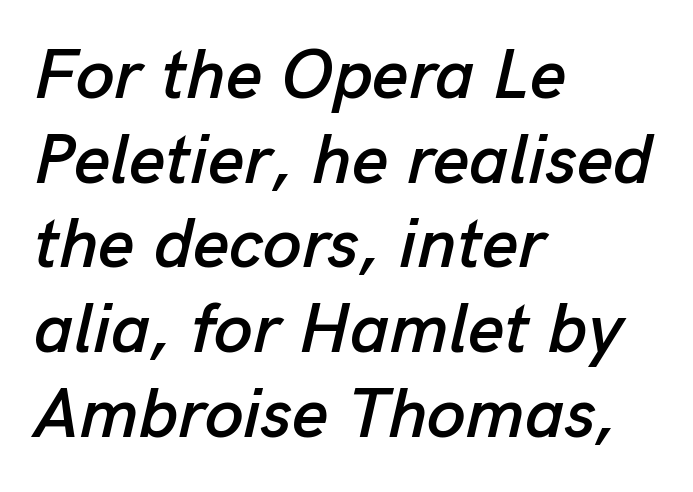
The image shows 70 px text type, italic (leaning right); set left-aligned, line spacing 1.21x, normal letter spacing, not underlined; low stroke contrast and a medium x-height.
